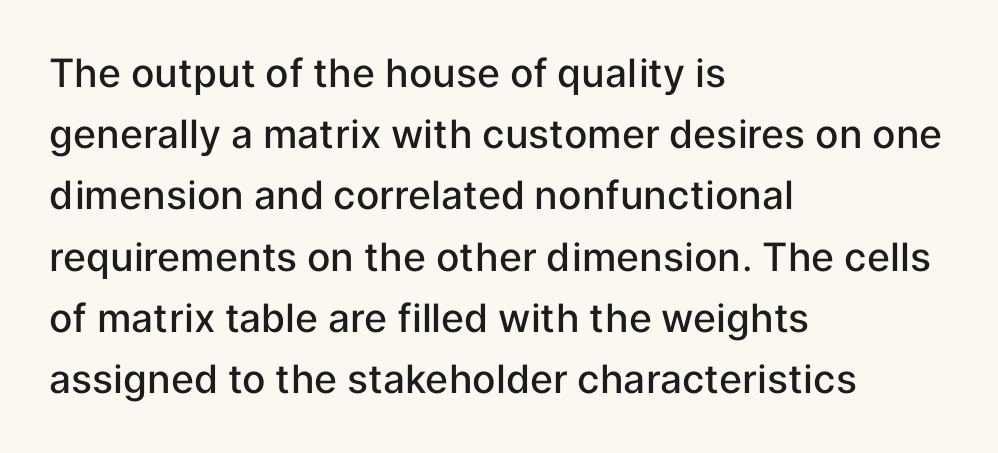
The image shows 39 px semibold sans-serif type, upright; set left-aligned, normal line spacing (1.57x), normal letter spacing, not underlined; low stroke contrast and a medium x-height.
